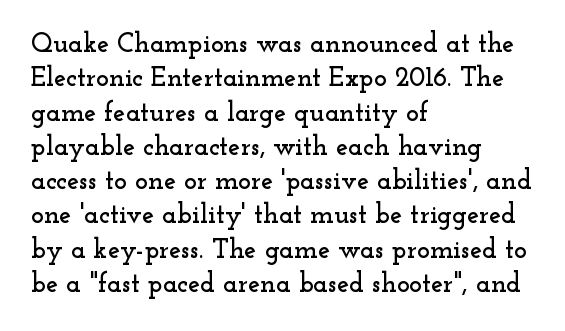
{"italic": "no", "underline": "no", "align": "left", "line_spacing": "normal", "line_spacing_ratio": 1.27, "letter_spacing": "normal", "letter_spacing_em": 0.0, "glyph_px": 27}
